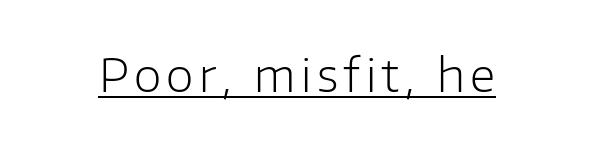
{"serif": "no", "italic": "no", "bold": "no", "weight": "light", "width": "normal", "stroke_contrast": "low", "x_height": "medium", "monospaced": "no", "underline": "yes", "glyph_px": 45}
